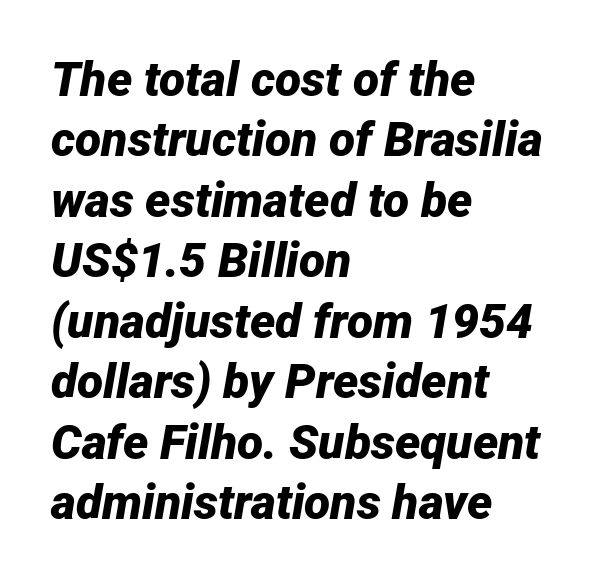
Q: Is the text bold? A: Yes.
Q: Is the text italic (slanted)? A: Yes, it leans right by about 12 degrees.
Q: Is the text underlined? A: No.
Q: How is the paragraph aligned? A: Left-aligned.
Q: Is the spacing between letters normal or unusually wide? A: Normal.
Q: Is the spacing between lines tight, normal or loose? A: Normal.
Q: Width (condensed, normal, or wide)? A: Normal.
Q: Stroke contrast? A: Low.
Q: x-height? A: Medium.
Q: Monospaced? A: No.
